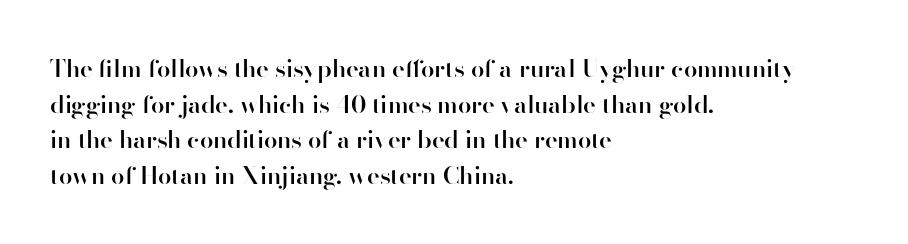
A semibold gives these letters moderate extra thickness, short of bold. Line spacing here is normal. Short note: letters normally spaced. Designer's note — italics off, roman on. A clean baseline with only descenders dipping below it. Line beginnings align vertically; line endings do not.
